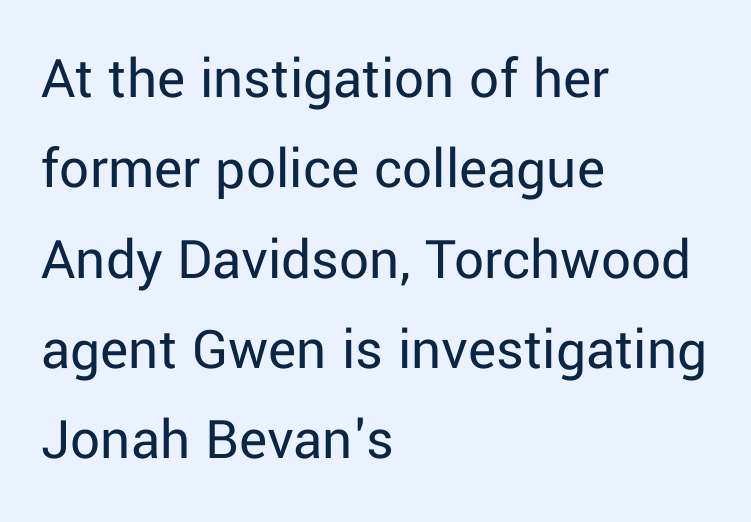
{"serif": "no", "italic": "no", "bold": "no", "weight": "regular", "width": "normal", "stroke_contrast": "low", "x_height": "medium", "monospaced": "no", "underline": "no", "align": "left", "line_spacing": "normal", "line_spacing_ratio": 1.53, "letter_spacing": "normal", "letter_spacing_em": 0.0, "glyph_px": 59}
